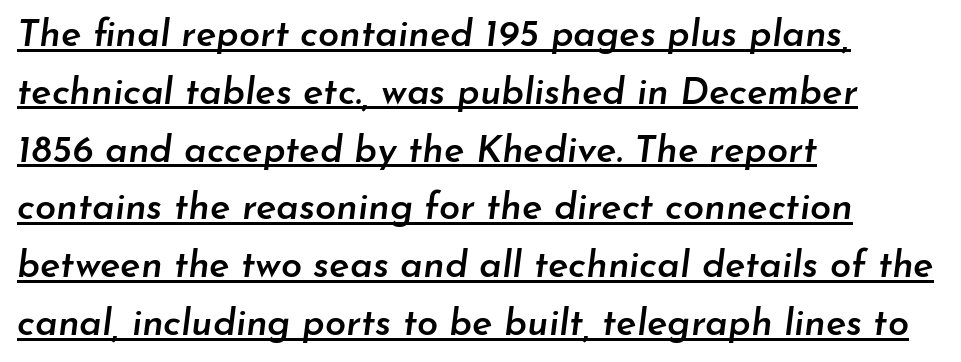
The image shows 38 px semibold type, italic (leaning right); set left-aligned, normal line spacing (1.52x), normal letter spacing, underlined; low stroke contrast and a small x-height.
